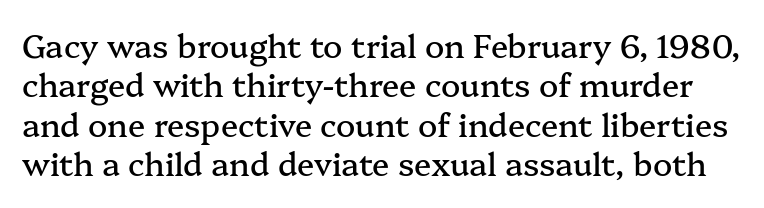
The image shows 32 px serif type, upright; set line spacing 1.23x, normal letter spacing, not underlined; medium stroke contrast and a medium x-height.
